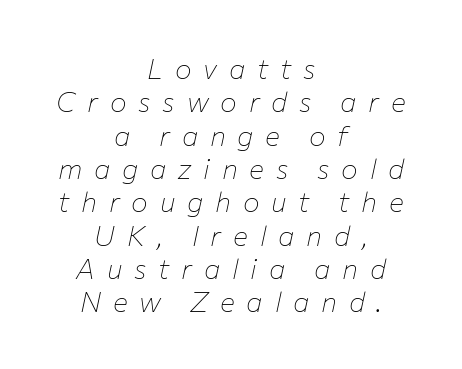
{"italic": "yes", "lean": "right", "slant_degrees": 12, "bold": "no", "weight": "thin", "width": "normal", "stroke_contrast": "low", "x_height": "medium", "monospaced": "no", "underline": "no", "align": "center", "line_spacing_ratio": 1.19, "letter_spacing": "wide", "letter_spacing_em": 0.42, "glyph_px": 28}
